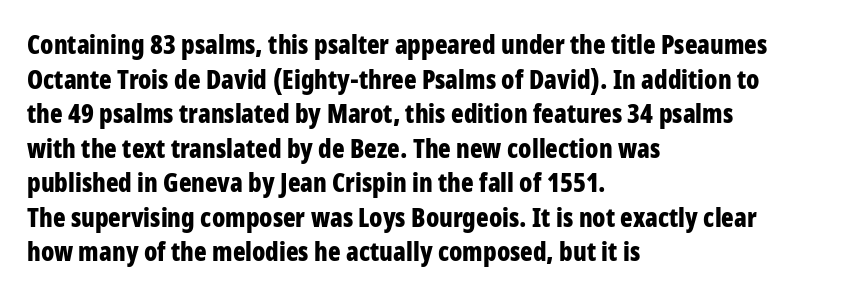
The image shows 26 px bold type, upright; set left-aligned, normal line spacing (1.33x), normal letter spacing, not underlined.
